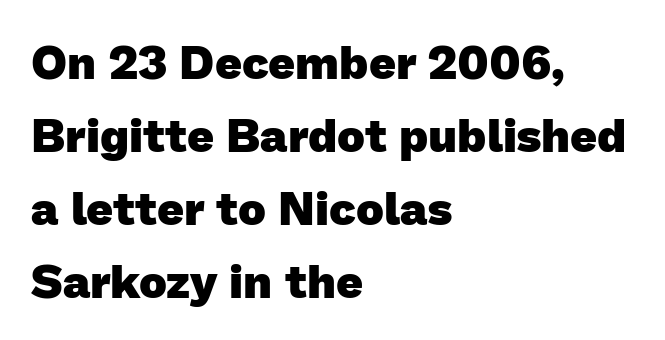
Q: Is the text bold? A: Yes.
Q: Is the typeface a serif or a sans-serif typeface? A: Sans-serif.
Q: Is the text underlined? A: No.
Q: How is the paragraph aligned? A: Left-aligned.
Q: Is the spacing between letters normal or unusually wide? A: Normal.
Q: Is the spacing between lines tight, normal or loose? A: Normal.
Q: Width (condensed, normal, or wide)? A: Normal.
Q: Stroke contrast? A: Low.
Q: x-height? A: Medium.
Q: Monospaced? A: No.
